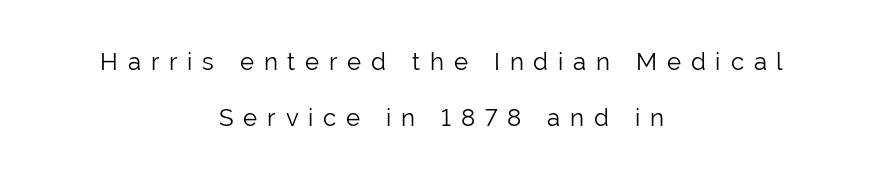
The image shows 24 px text type, upright; set centered, loose line spacing (2.35x), unusually wide letter spacing (+0.41 em), not underlined.
